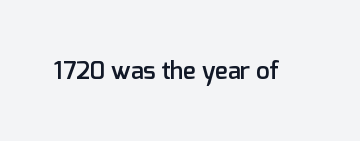
Quick note: underline off. Rendered with straight, roman letterforms. Each word holds together tightly as a unit, with standard inter-letter gaps. Slightly chunky letters — semibold, I'd say, not full bold.
